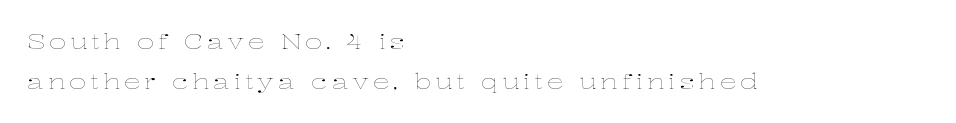
{"italic": "no", "bold": "no", "underline": "no", "align": "left", "line_spacing_ratio": 1.89, "glyph_px": 21}
